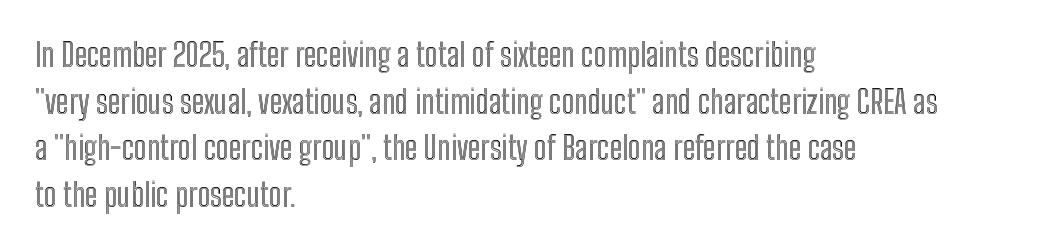
{"italic": "no", "width": "condensed", "x_height": "medium", "monospaced": "no", "underline": "no", "align": "left", "line_spacing": "normal", "line_spacing_ratio": 1.46, "letter_spacing": "normal", "letter_spacing_em": 0.0, "glyph_px": 32}
